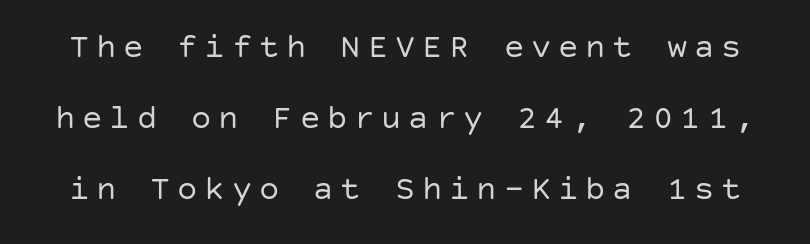
{"serif": "no", "italic": "no", "bold": "no", "weight": "regular", "width": "normal", "stroke_contrast": "low", "x_height": "large", "underline": "no", "line_spacing": "loose", "line_spacing_ratio": 2.09, "letter_spacing": "wide", "letter_spacing_em": 0.2, "glyph_px": 34}
